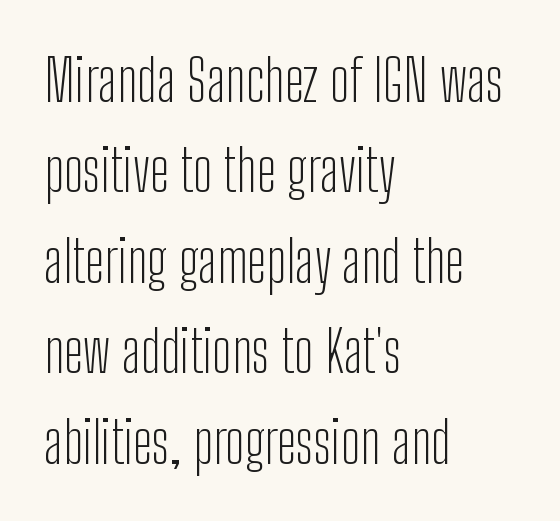
The image shows 58 px light, condensed sans-serif type, upright; set left-aligned, normal line spacing (1.56x), normal letter spacing, not underlined; low stroke contrast and a medium x-height.
